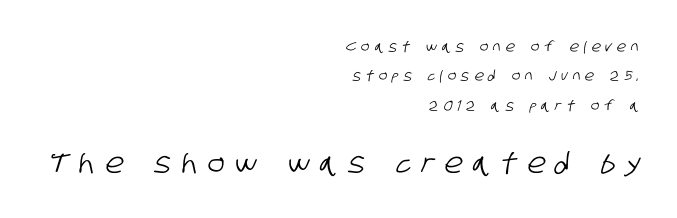
The image shows 28 px condensed sans-serif type; set right-aligned, loose line spacing (2.09x), unusually wide letter spacing (+0.36 em), not underlined; the second (bottom) block is 2.0x larger; low stroke contrast and a large x-height.
